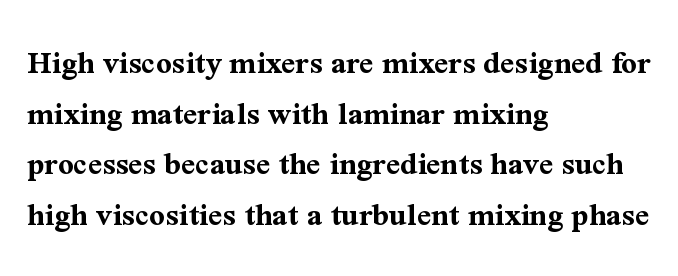
{"serif": "yes", "italic": "no", "bold": "yes", "weight": "bold", "width": "normal", "stroke_contrast": "medium", "x_height": "medium", "monospaced": "no", "underline": "no", "align": "left", "line_spacing": "normal", "line_spacing_ratio": 1.49, "letter_spacing": "normal", "letter_spacing_em": 0.0, "glyph_px": 34}
